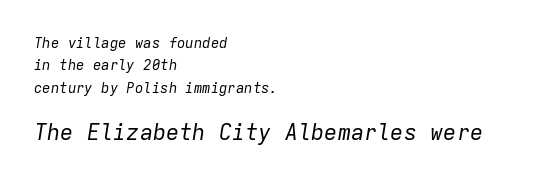
The image shows 22 px text type, italic (leaning right); set left-aligned, normal line spacing (1.59x), normal letter spacing, not underlined; the second (bottom) block is 1.57x larger.
